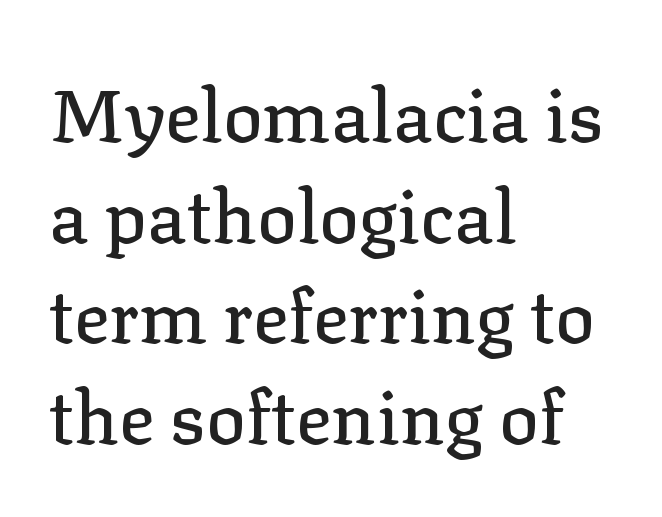
A typesetter would label this face a serif. Where is the straight margin? On the left. Decoration check: the copy has no underline. The passage shown stacks its lines at a standard gap. The letters sit at their default tracking, neither squeezed nor spread.
